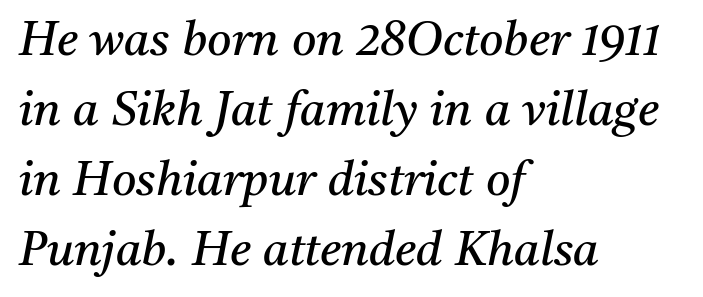
Summary of vertical rhythm: regular, with standard interline spacing. Do the characters align in a grid? No, the font is proportional. Horizontally, the lines are justified to the leading edge only. You could call the tracking neutral — neither tight nor loose.
